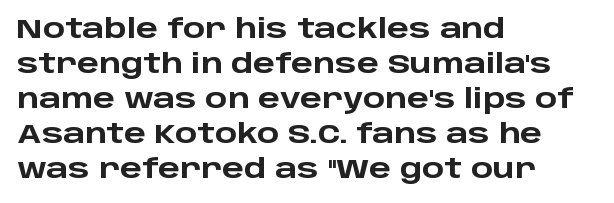
{"italic": "no", "bold": "yes", "underline": "no", "align": "left", "line_spacing": "normal", "line_spacing_ratio": 1.35, "letter_spacing": "normal", "letter_spacing_em": 0.0, "glyph_px": 26}
